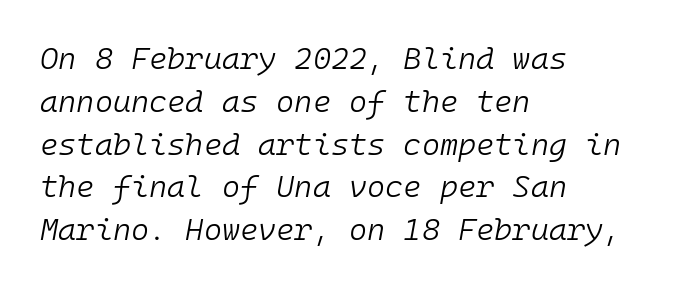
{"italic": "yes", "lean": "right", "slant_degrees": 10, "bold": "no", "weight": "light", "width": "normal", "stroke_contrast": "low", "x_height": "medium", "monospaced": "yes", "underline": "no", "align": "left", "line_spacing": "normal", "line_spacing_ratio": 1.38, "letter_spacing": "normal", "letter_spacing_em": 0.0, "glyph_px": 31}
